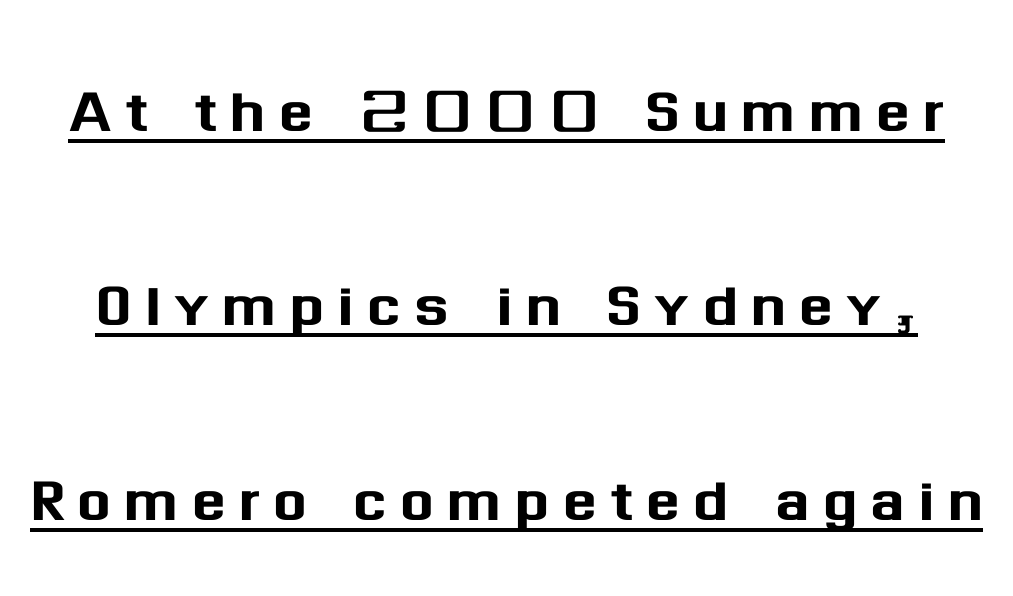
Each new line begins a long way beneath the previous one. Serifs: no, the terminals of the letterforms are clean. The letters advance in unequal steps, a hallmark of proportional type. It's the straight-up-and-down kind of type. Every word sits above its own underline.
